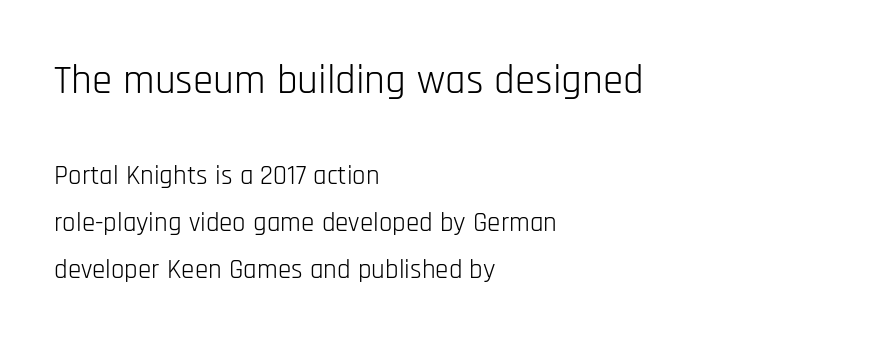
Q: Is the text bold? A: No.
Q: Is the text italic (slanted)? A: No, it is upright.
Q: Is the typeface a serif or a sans-serif typeface? A: Sans-serif.
Q: Is the text underlined? A: No.
Q: How is the paragraph aligned? A: Left-aligned.
Q: Is the spacing between letters normal or unusually wide? A: Normal.
Q: Which block of text is set in a larger size, the first (top) or the second (bottom)? A: The first (top) one.
Q: Width (condensed, normal, or wide)? A: Condensed.
Q: Stroke contrast? A: Low.
Q: x-height? A: Large.
Q: Monospaced? A: No.
